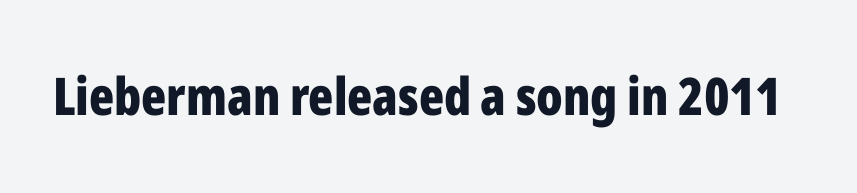
{"serif": "no", "italic": "no", "bold": "yes", "weight": "bold", "width": "condensed", "stroke_contrast": "low", "x_height": "medium", "monospaced": "no", "underline": "no", "letter_spacing": "normal", "letter_spacing_em": 0.0, "glyph_px": 52}
